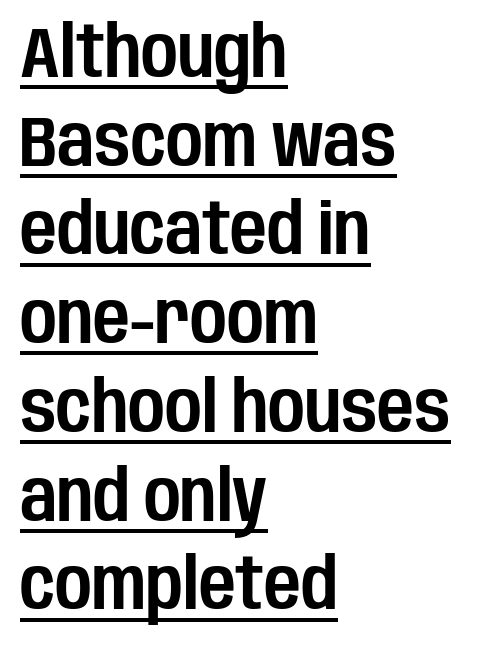
Q: Is the text italic (slanted)? A: No, it is upright.
Q: Is the typeface a serif or a sans-serif typeface? A: Sans-serif.
Q: Is the text underlined? A: Yes.
Q: How is the paragraph aligned? A: Left-aligned.
Q: Is the spacing between letters normal or unusually wide? A: Normal.
Q: Is the spacing between lines tight, normal or loose? A: Normal.
Q: Width (condensed, normal, or wide)? A: Condensed.
Q: Stroke contrast? A: Low.
Q: x-height? A: Large.
Q: Monospaced? A: No.
